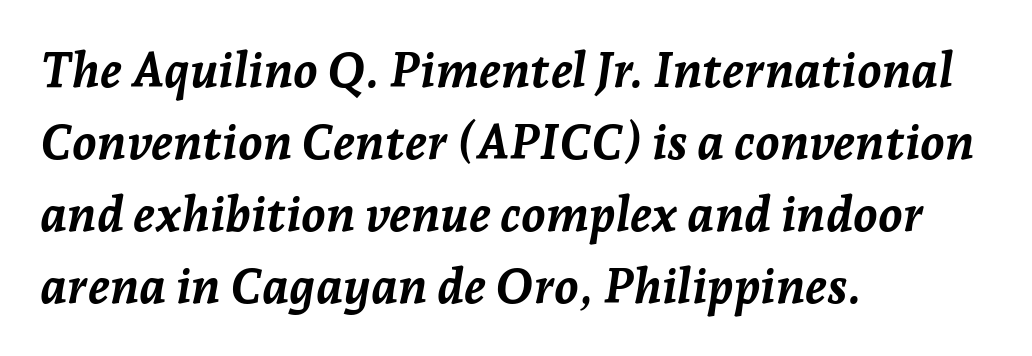
{"italic": "yes", "lean": "right", "slant_degrees": 7, "bold": "yes", "weight": "semibold", "width": "normal", "stroke_contrast": "low", "x_height": "medium", "monospaced": "no", "underline": "no", "align": "left", "line_spacing": "normal", "line_spacing_ratio": 1.47, "letter_spacing": "normal", "letter_spacing_em": 0.0, "glyph_px": 49}
